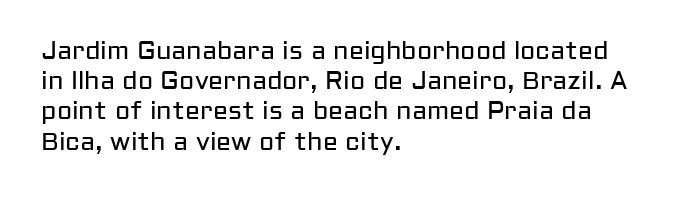
{"italic": "no", "bold": "no", "underline": "no", "align": "left", "line_spacing_ratio": 1.21, "letter_spacing": "normal", "letter_spacing_em": 0.0, "glyph_px": 25}
